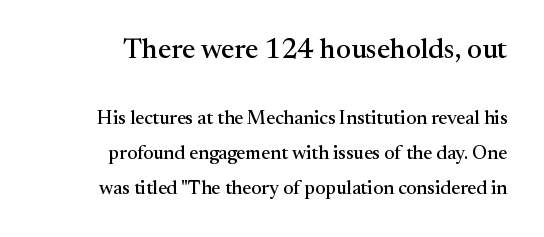
Q: Is the text italic (slanted)? A: No, it is upright.
Q: Is the typeface a serif or a sans-serif typeface? A: Serif.
Q: Is the text underlined? A: No.
Q: How is the paragraph aligned? A: Right-aligned.
Q: Is the spacing between letters normal or unusually wide? A: Normal.
Q: Which block of text is set in a larger size, the first (top) or the second (bottom)? A: The first (top) one.
Q: Width (condensed, normal, or wide)? A: Normal.
Q: Stroke contrast? A: Medium.
Q: x-height? A: Medium.
Q: Monospaced? A: No.
